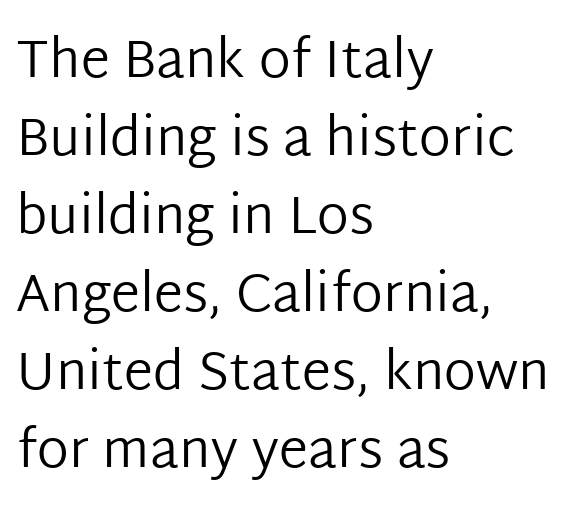
Q: Is the text bold? A: No.
Q: Is the text italic (slanted)? A: No, it is upright.
Q: Is the typeface a serif or a sans-serif typeface? A: Sans-serif.
Q: Is the text underlined? A: No.
Q: How is the paragraph aligned? A: Left-aligned.
Q: Is the spacing between letters normal or unusually wide? A: Normal.
Q: Is the spacing between lines tight, normal or loose? A: Normal.
Q: Width (condensed, normal, or wide)? A: Normal.
Q: Stroke contrast? A: Low.
Q: x-height? A: Medium.
Q: Monospaced? A: No.
